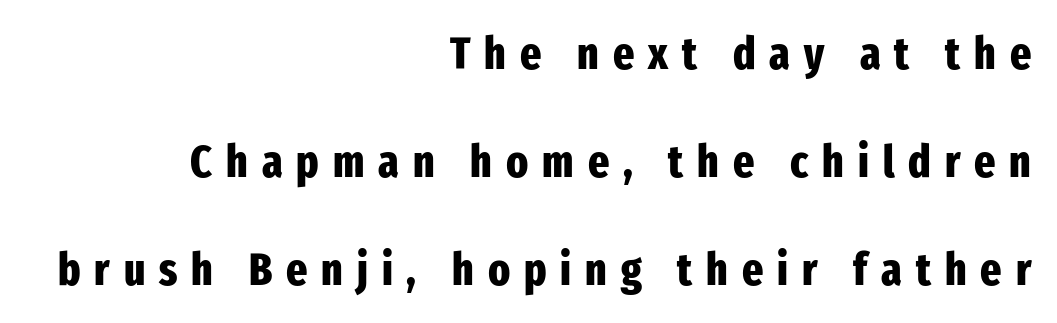
Q: Is the text bold? A: Yes.
Q: Is the text italic (slanted)? A: No, it is upright.
Q: Is the typeface a serif or a sans-serif typeface? A: Sans-serif.
Q: Is the text underlined? A: No.
Q: How is the paragraph aligned? A: Right-aligned.
Q: Is the spacing between letters normal or unusually wide? A: Unusually wide.
Q: Is the spacing between lines tight, normal or loose? A: Loose.
Q: Width (condensed, normal, or wide)? A: Condensed.
Q: Stroke contrast? A: Low.
Q: x-height? A: Medium.
Q: Monospaced? A: No.
